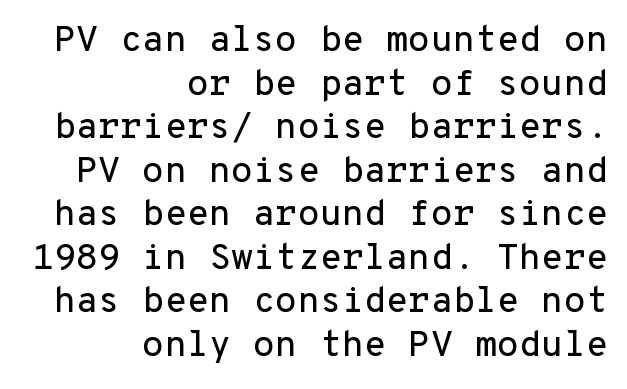
Q: Is the text italic (slanted)? A: No, it is upright.
Q: Is the typeface a serif or a sans-serif typeface? A: Sans-serif.
Q: Is the text underlined? A: No.
Q: How is the paragraph aligned? A: Right-aligned.
Q: Is the spacing between letters normal or unusually wide? A: Normal.
Q: Width (condensed, normal, or wide)? A: Normal.
Q: Stroke contrast? A: Low.
Q: x-height? A: Medium.
Q: Monospaced? A: Yes.
